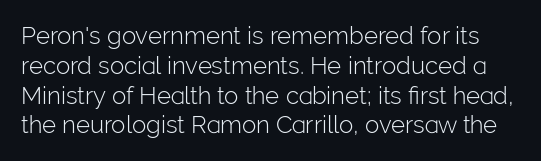
The image shows 24 px text type, upright; set line spacing 1.24x, normal letter spacing, not underlined.
